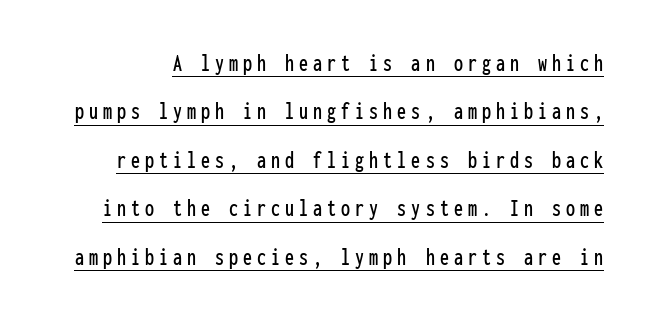
This is the regular roman posture of the typeface. Horizontal bands of white between lines are thick stripes. You could only call the tracking loose — the letters float apart. Caption: lettering with a line underneath.
